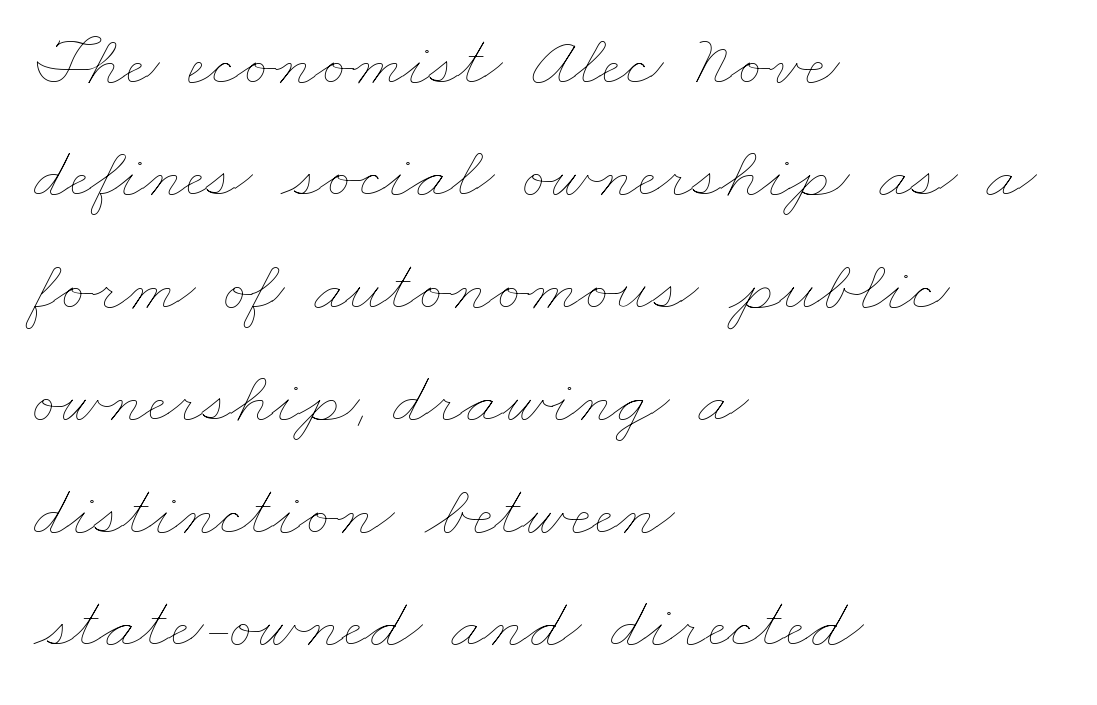
{"bold": "no", "weight": "thin", "width": "wide", "stroke_contrast": "low", "x_height": "small", "monospaced": "no", "underline": "no", "align": "left", "line_spacing": "normal", "line_spacing_ratio": 1.54, "letter_spacing": "normal", "letter_spacing_em": 0.0, "glyph_px": 73}
